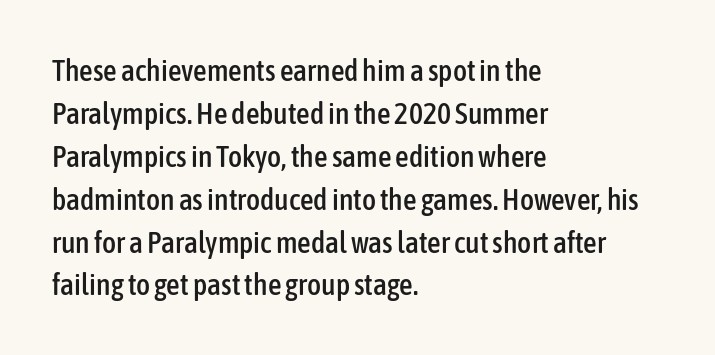
{"serif": "no", "italic": "no", "width": "condensed", "stroke_contrast": "low", "x_height": "medium", "monospaced": "no", "underline": "no", "align": "left", "line_spacing": "normal", "line_spacing_ratio": 1.43, "letter_spacing": "normal", "letter_spacing_em": 0.0, "glyph_px": 30}
